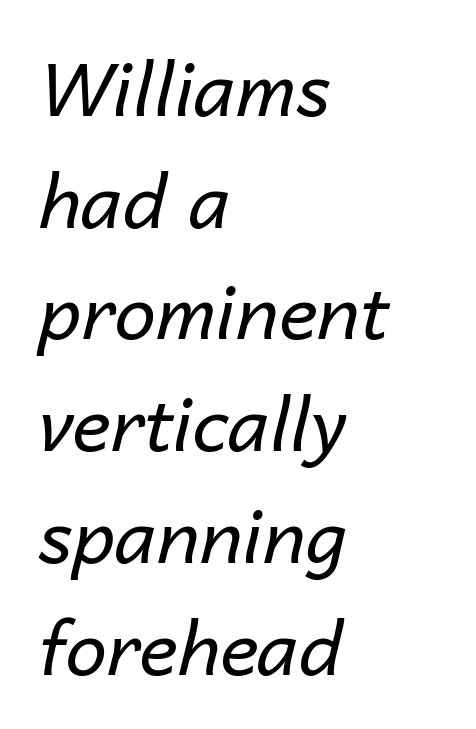
{"italic": "yes", "lean": "right", "slant_degrees": 14, "bold": "no", "weight": "regular", "width": "normal", "stroke_contrast": "low", "x_height": "medium", "monospaced": "no", "underline": "no", "align": "left", "line_spacing": "normal", "line_spacing_ratio": 1.51, "letter_spacing": "normal", "letter_spacing_em": 0.0, "glyph_px": 74}
